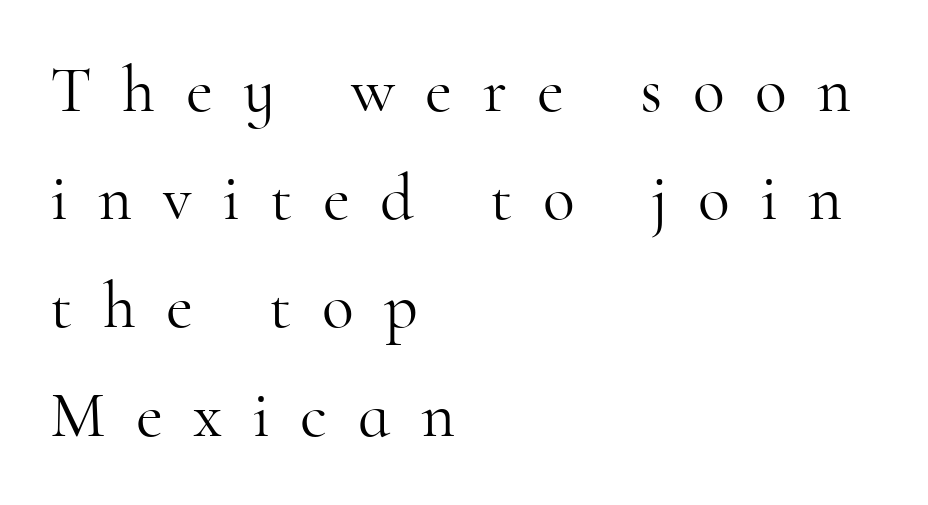
The image shows 66 px light serif type, upright; set left-aligned, normal line spacing (1.64x), unusually wide letter spacing (+0.46 em), not underlined; high stroke contrast and a small x-height.
